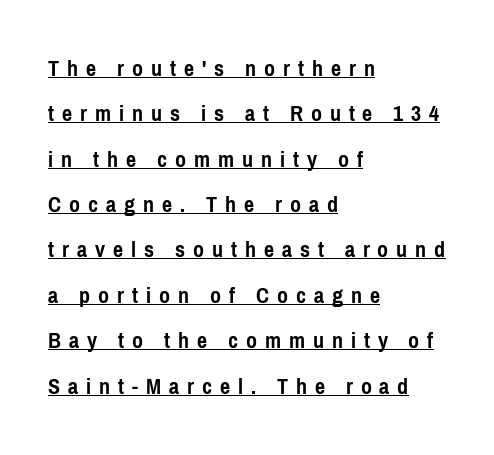
Each glyph is drawn with heavy, bold strokes. Left-aligned paragraph, ragged on the right. Notice how the stems are strictly vertical — no italics here. This rendering features underlined lettering. The letters are spread apart with noticeably loose tracking.
